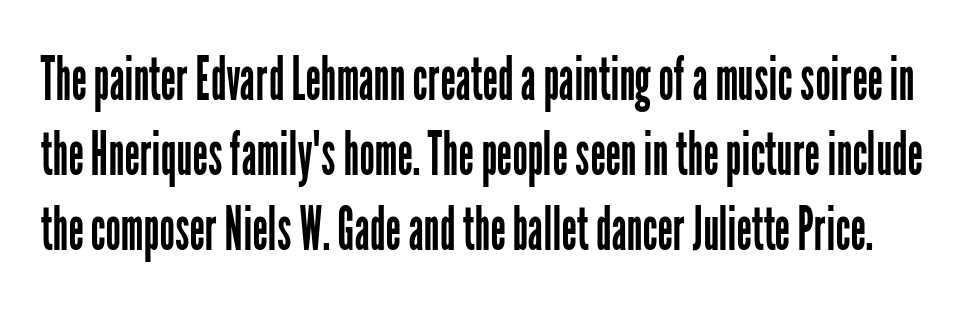
{"serif": "no", "italic": "no", "bold": "no", "weight": "regular", "width": "condensed", "stroke_contrast": "low", "x_height": "medium", "monospaced": "no", "underline": "no", "line_spacing_ratio": 1.23, "letter_spacing": "normal", "letter_spacing_em": 0.0, "glyph_px": 61}
